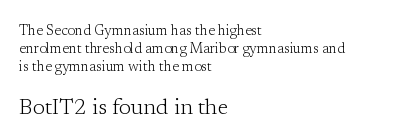
Q: Is the text bold? A: No.
Q: Is the text italic (slanted)? A: No, it is upright.
Q: Is the text underlined? A: No.
Q: How is the paragraph aligned? A: Left-aligned.
Q: Is the spacing between letters normal or unusually wide? A: Normal.
Q: Is the spacing between lines tight, normal or loose? A: Normal.
Q: Which block of text is set in a larger size, the first (top) or the second (bottom)? A: The second (bottom) one.
